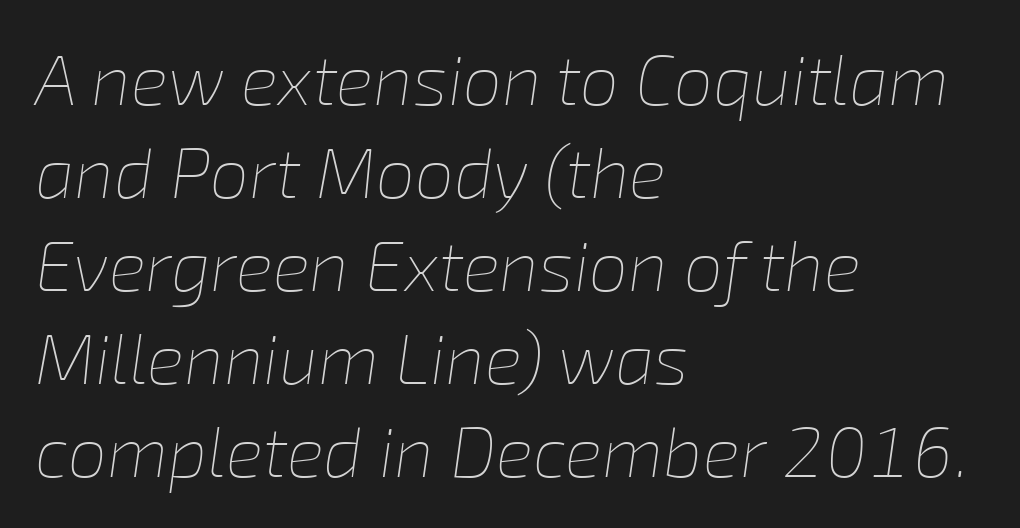
The image shows 70 px thin type, italic (leaning right); set left-aligned, normal line spacing (1.33x), normal letter spacing, not underlined; low stroke contrast and a medium x-height.
